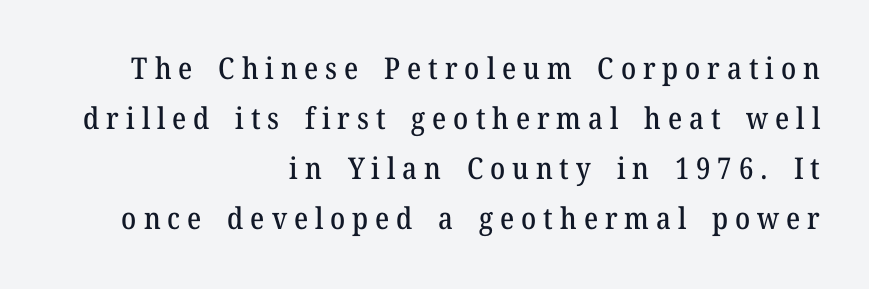
The image shows 30 px serif type, upright; set right-aligned, normal line spacing (1.67x), unusually wide letter spacing (+0.23 em), not underlined; medium stroke contrast and a medium x-height.
